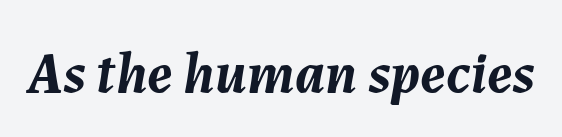
Q: Is the text bold? A: Yes.
Q: Is the text italic (slanted)? A: Yes, it leans right by about 7 degrees.
Q: Is the text underlined? A: No.
Q: Is the spacing between letters normal or unusually wide? A: Normal.
Q: Width (condensed, normal, or wide)? A: Normal.
Q: Stroke contrast? A: Medium.
Q: x-height? A: Medium.
Q: Monospaced? A: No.
